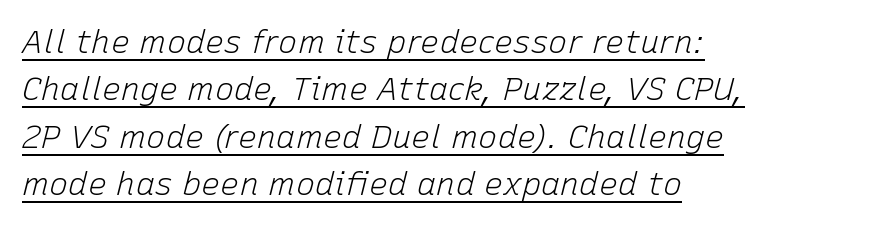
Q: Is the text bold? A: No.
Q: Is the text italic (slanted)? A: Yes, it leans right by about 15 degrees.
Q: Is the text underlined? A: Yes.
Q: How is the paragraph aligned? A: Left-aligned.
Q: Is the spacing between letters normal or unusually wide? A: Normal.
Q: Is the spacing between lines tight, normal or loose? A: Normal.
Q: Width (condensed, normal, or wide)? A: Normal.
Q: Stroke contrast? A: Low.
Q: x-height? A: Medium.
Q: Monospaced? A: No.
